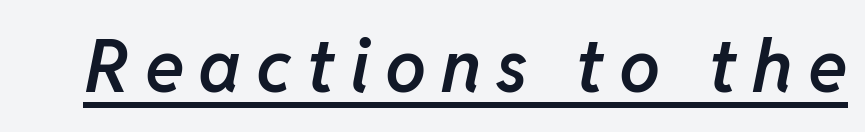
The image shows 73 px semibold type, italic (leaning right); set unusually wide letter spacing (+0.2 em), underlined; low stroke contrast and a medium x-height.
